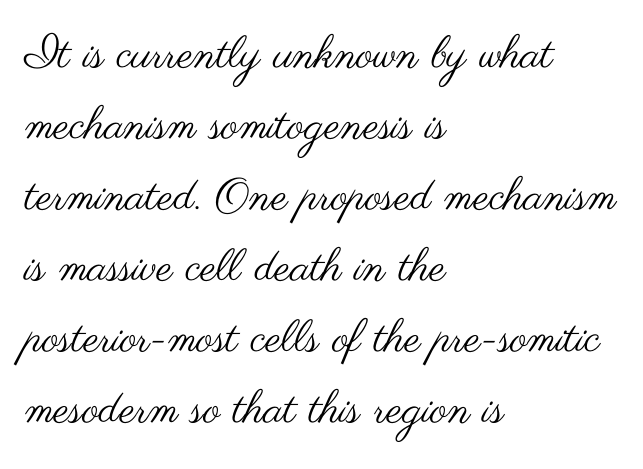
Bold? No — there's no thickening of the strokes. Tracking value appears to be zero — textbook default spacing. The passage shown is typeset with a sans-serif family. Is this a fixed-width face? No — the glyphs have proportional, varying widths.
